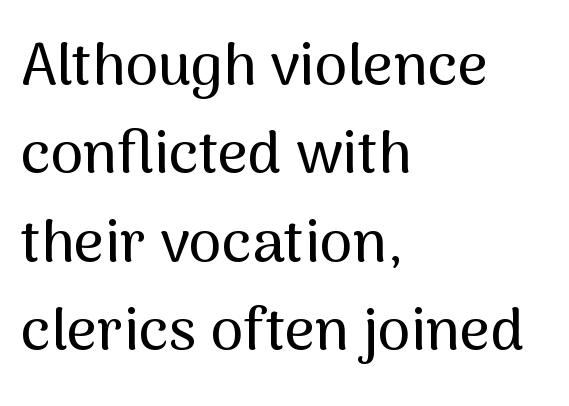
{"serif": "no", "italic": "no", "width": "normal", "stroke_contrast": "medium", "x_height": "medium", "monospaced": "no", "underline": "no", "align": "left", "line_spacing": "normal", "line_spacing_ratio": 1.5, "letter_spacing": "normal", "letter_spacing_em": 0.0, "glyph_px": 59}
